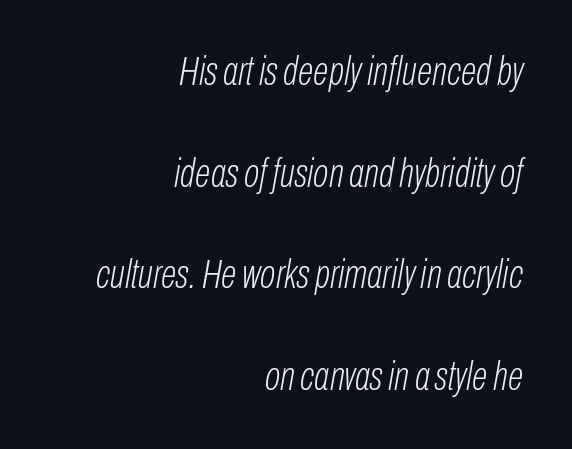
No extra ink here — the face is not bold. The passage shown stacks its lines with a broad gap. A clean baseline with only descenders dipping below it. Think of a printed novel: that variable character pitch is what you see here.
